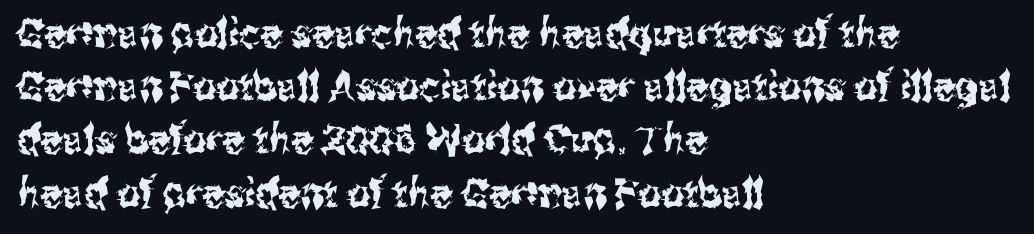
{"serif": "no", "italic": "no", "width": "condensed", "stroke_contrast": "medium", "x_height": "medium", "monospaced": "no", "underline": "no", "align": "left", "line_spacing": "normal", "line_spacing_ratio": 1.33, "letter_spacing": "normal", "letter_spacing_em": 0.0, "glyph_px": 40}
